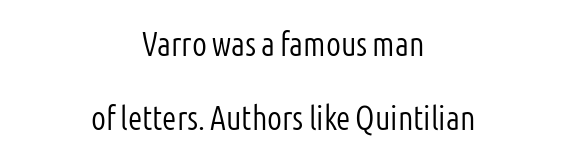
Q: Is the text bold? A: No.
Q: Is the text italic (slanted)? A: No, it is upright.
Q: Is the typeface a serif or a sans-serif typeface? A: Sans-serif.
Q: Is the text underlined? A: No.
Q: How is the paragraph aligned? A: Centered.
Q: Is the spacing between letters normal or unusually wide? A: Normal.
Q: Is the spacing between lines tight, normal or loose? A: Loose.
Q: Width (condensed, normal, or wide)? A: Condensed.
Q: Stroke contrast? A: Low.
Q: x-height? A: Medium.
Q: Monospaced? A: No.
